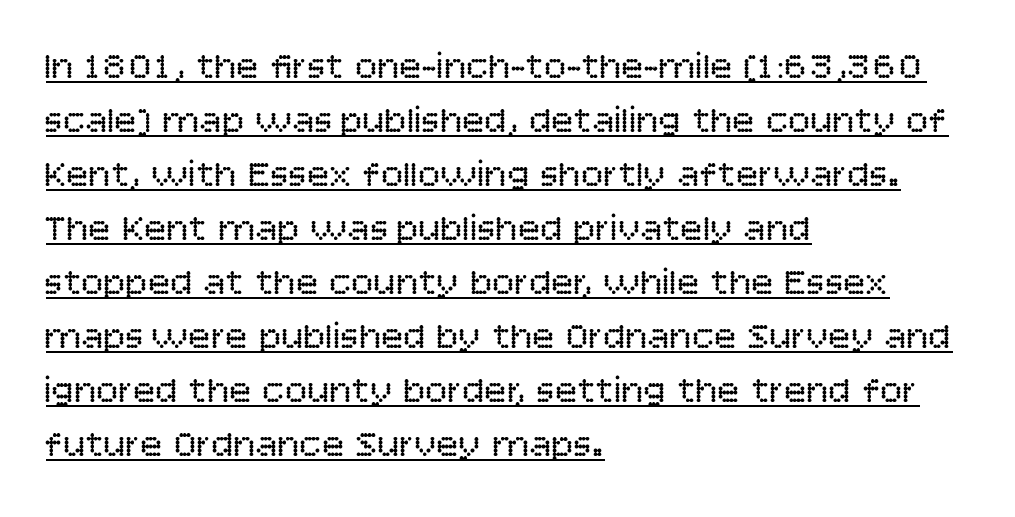
{"serif": "no", "italic": "no", "bold": "no", "weight": "regular", "width": "normal", "stroke_contrast": "low", "x_height": "large", "monospaced": "no", "underline": "yes", "align": "left", "line_spacing": "normal", "line_spacing_ratio": 1.46, "letter_spacing": "normal", "letter_spacing_em": 0.0, "glyph_px": 37}
